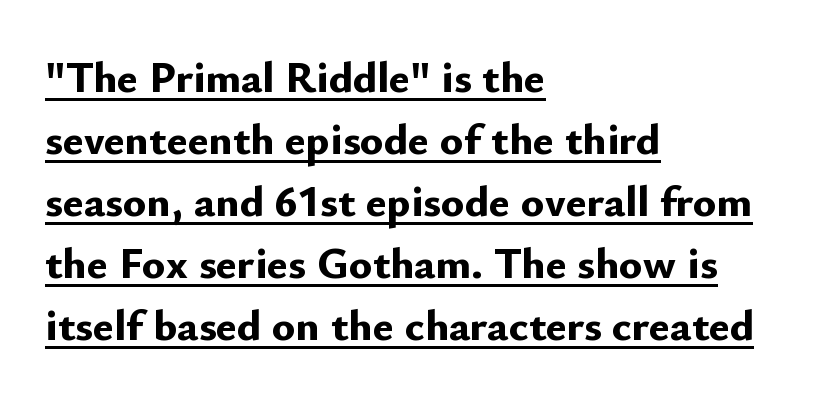
Does the type have serifs? No, each stem ends abruptly. Does the lettering tilt? It doesn't — this is upright. The letters are bold, with thick, heavy strokes. Think of a printed novel: that variable character pitch is what you see here. Students, note that the glyphs here touch the page at normal intervals.
